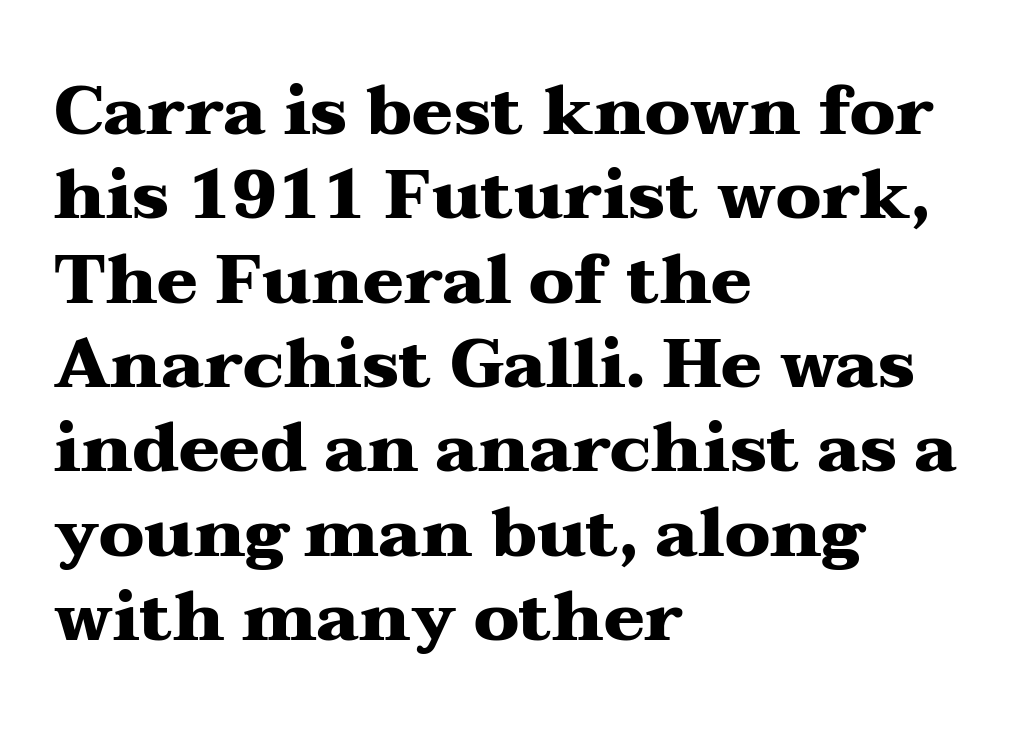
The image shows 68 px heavy, wide serif type, upright; set left-aligned, line spacing 1.24x, normal letter spacing, not underlined; medium stroke contrast and a medium x-height.
